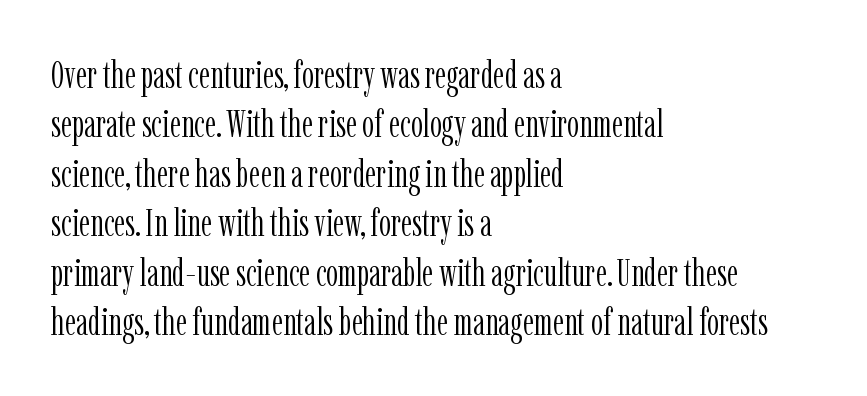
Q: Is the text bold? A: No.
Q: Is the text italic (slanted)? A: No, it is upright.
Q: Is the typeface a serif or a sans-serif typeface? A: Serif.
Q: Is the text underlined? A: No.
Q: How is the paragraph aligned? A: Left-aligned.
Q: Is the spacing between letters normal or unusually wide? A: Normal.
Q: Is the spacing between lines tight, normal or loose? A: Normal.
Q: Width (condensed, normal, or wide)? A: Condensed.
Q: Stroke contrast? A: Low.
Q: x-height? A: Medium.
Q: Monospaced? A: No.
